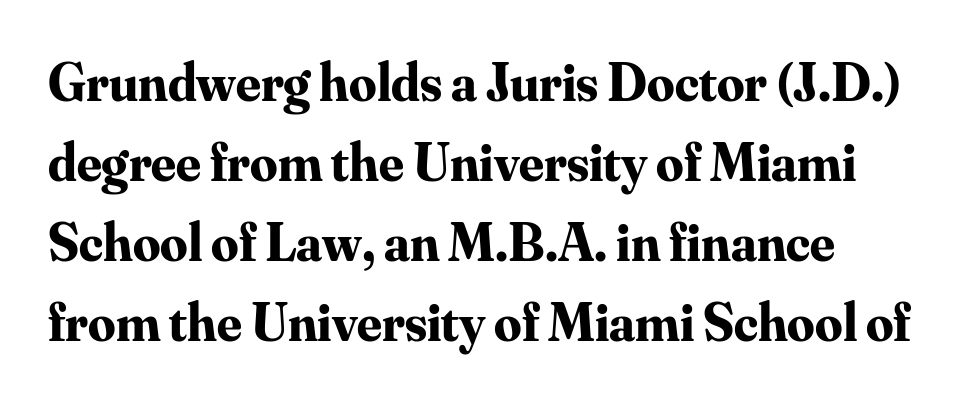
No word sits above an underline. The letters advance in unequal steps, a hallmark of proportional type. Normally led — the rows are evenly, conventionally spaced. Casual observation: everything's shoved over to the left. Classification — serif.
